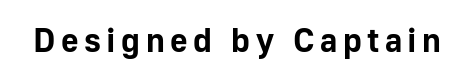
The font is running at its bold setting. This is the regular roman posture of the typeface. Is this a fixed-width face? No — the glyphs have proportional, varying widths. To sum up the face: it is a sans, with no serifs. Descenders hang freely into open space.
